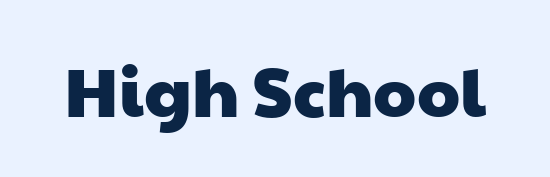
{"serif": "no", "width": "wide", "stroke_contrast": "low", "x_height": "medium", "monospaced": "no", "underline": "no", "letter_spacing": "normal", "letter_spacing_em": 0.0, "glyph_px": 69}
